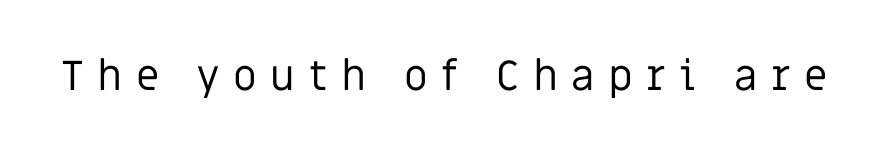
{"serif": "no", "italic": "no", "bold": "no", "weight": "regular", "width": "normal", "stroke_contrast": "low", "x_height": "large", "monospaced": "no", "underline": "no", "letter_spacing": "wide", "letter_spacing_em": 0.32, "glyph_px": 42}
